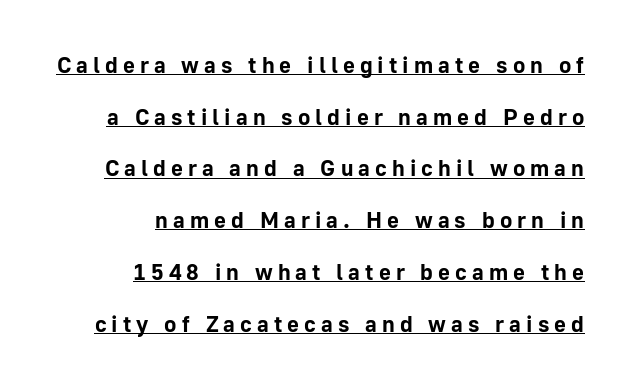
The image shows 23 px bold type, upright; set right-aligned, loose line spacing (2.25x), unusually wide letter spacing (+0.22 em), underlined.
